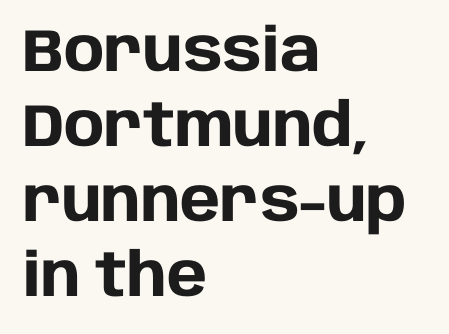
{"serif": "no", "italic": "no", "bold": "yes", "weight": "heavy", "width": "normal", "stroke_contrast": "low", "x_height": "large", "monospaced": "no", "underline": "no", "align": "left", "line_spacing": "normal", "line_spacing_ratio": 1.25, "letter_spacing": "normal", "letter_spacing_em": 0.0, "glyph_px": 60}
